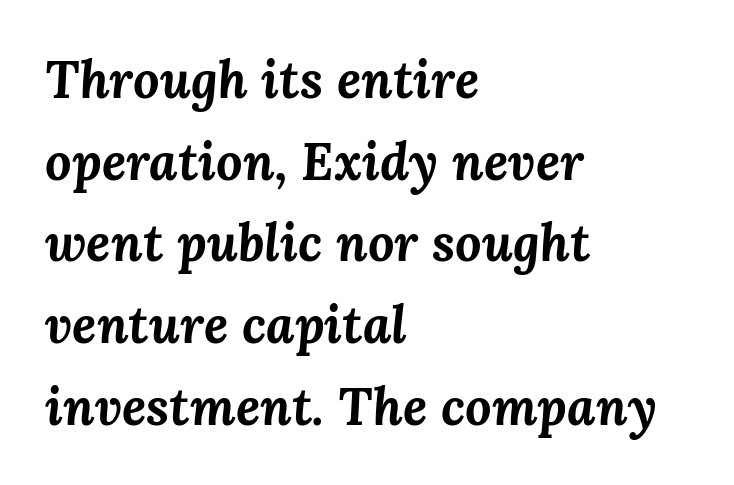
Q: Is the text bold? A: Yes.
Q: Is the text italic (slanted)? A: Yes, it leans right by about 3 degrees.
Q: Is the text underlined? A: No.
Q: How is the paragraph aligned? A: Left-aligned.
Q: Is the spacing between letters normal or unusually wide? A: Normal.
Q: Is the spacing between lines tight, normal or loose? A: Normal.
Q: Width (condensed, normal, or wide)? A: Normal.
Q: Stroke contrast? A: Medium.
Q: x-height? A: Medium.
Q: Monospaced? A: No.
